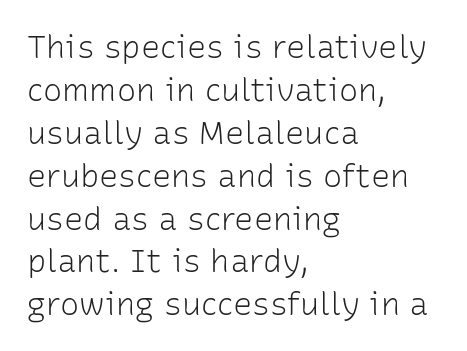
Q: Is the text bold? A: No.
Q: Is the text italic (slanted)? A: No, it is upright.
Q: Is the typeface a serif or a sans-serif typeface? A: Sans-serif.
Q: Is the text underlined? A: No.
Q: How is the paragraph aligned? A: Left-aligned.
Q: Is the spacing between letters normal or unusually wide? A: Normal.
Q: Is the spacing between lines tight, normal or loose? A: Normal.
Q: Width (condensed, normal, or wide)? A: Normal.
Q: Stroke contrast? A: Low.
Q: x-height? A: Medium.
Q: Monospaced? A: No.
